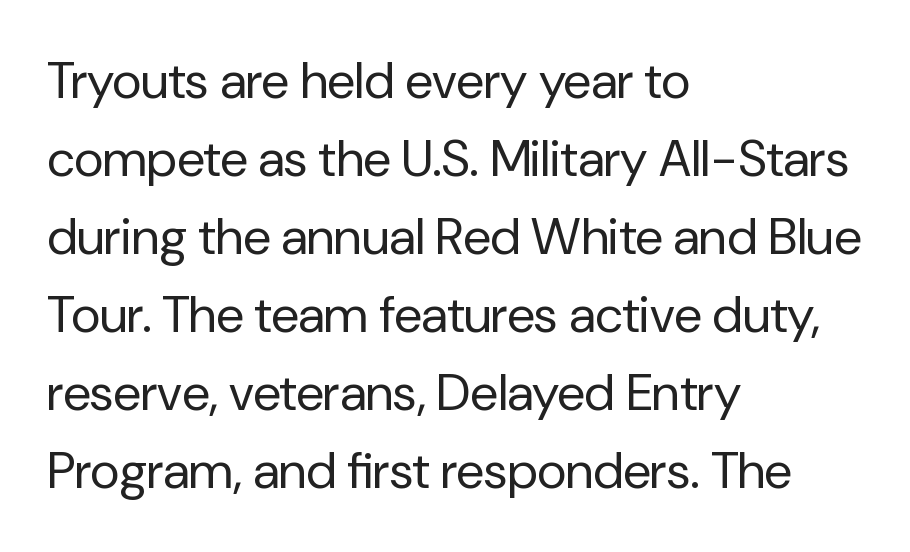
The image shows 51 px regular-weight sans-serif type, upright; set left-aligned, normal line spacing (1.53x), normal letter spacing, not underlined; low stroke contrast and a medium x-height.
